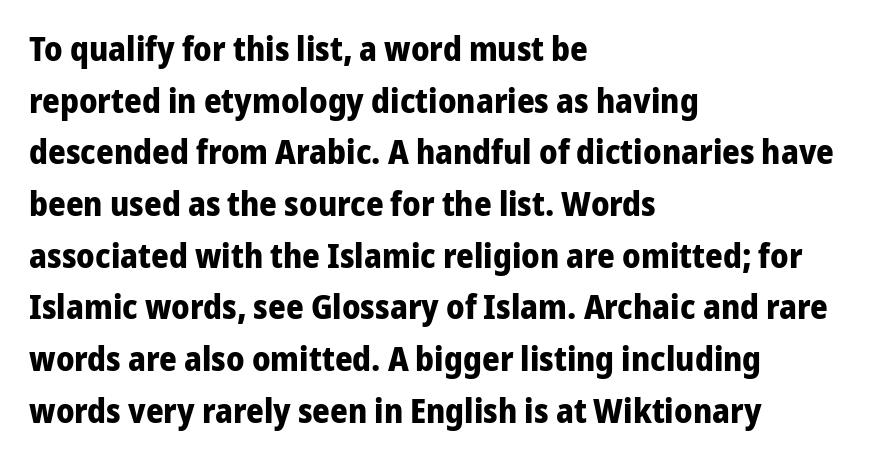
Q: Is the text bold? A: Yes.
Q: Is the text italic (slanted)? A: No, it is upright.
Q: Is the typeface a serif or a sans-serif typeface? A: Sans-serif.
Q: Is the text underlined? A: No.
Q: How is the paragraph aligned? A: Left-aligned.
Q: Is the spacing between letters normal or unusually wide? A: Normal.
Q: Is the spacing between lines tight, normal or loose? A: Normal.
Q: Width (condensed, normal, or wide)? A: Normal.
Q: Stroke contrast? A: Low.
Q: x-height? A: Medium.
Q: Monospaced? A: No.
